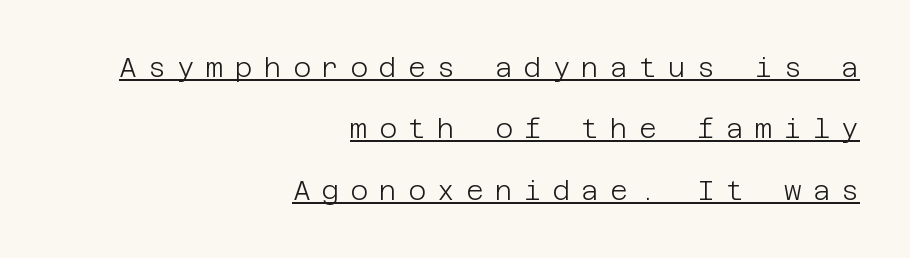
{"italic": "no", "bold": "no", "underline": "yes", "align": "right", "line_spacing": "loose", "line_spacing_ratio": 2.27, "letter_spacing": "wide", "letter_spacing_em": 0.42, "glyph_px": 27}
